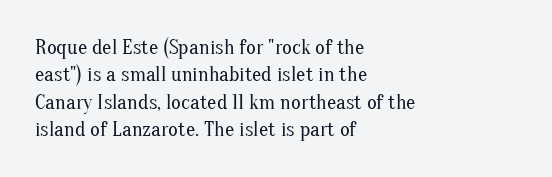
Reading down the block, your eye returns to a fixed left position each line. The weight tops out at a normal text grade. Interline gaps are of average width in this sample. The letters sit at their default tracking, neither squeezed nor spread.
